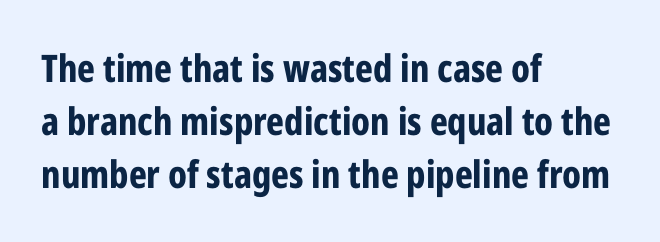
{"serif": "no", "italic": "no", "bold": "yes", "weight": "bold", "width": "condensed", "stroke_contrast": "low", "x_height": "medium", "monospaced": "no", "underline": "no", "align": "left", "line_spacing": "normal", "line_spacing_ratio": 1.4, "letter_spacing": "normal", "letter_spacing_em": 0.0, "glyph_px": 38}
